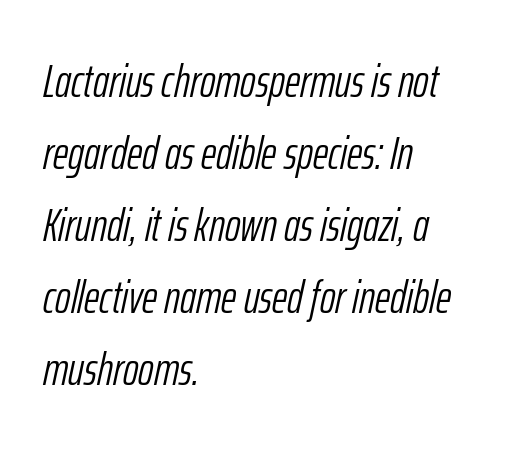
Each stroke keeps to a modest, everyday thickness or less. In CSS terms this would be text-align: left. Nothing unusual about the tracking: characters are spaced as the font intends. Does the lettering tilt? It does — this is italic.
